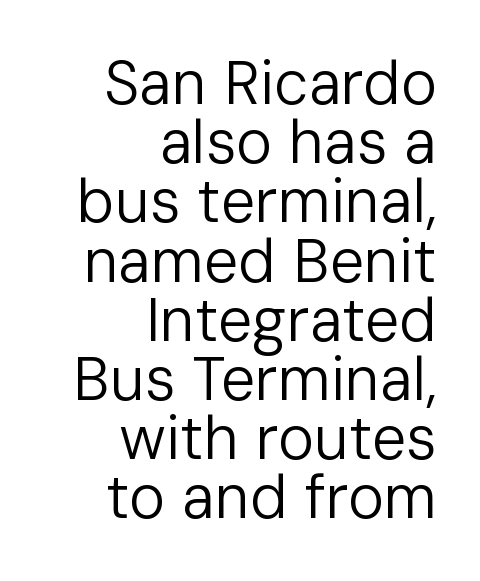
Q: Is the text bold? A: No.
Q: Is the text italic (slanted)? A: No, it is upright.
Q: Is the typeface a serif or a sans-serif typeface? A: Sans-serif.
Q: Is the text underlined? A: No.
Q: How is the paragraph aligned? A: Right-aligned.
Q: Is the spacing between letters normal or unusually wide? A: Normal.
Q: Is the spacing between lines tight, normal or loose? A: Tight.
Q: Width (condensed, normal, or wide)? A: Normal.
Q: Stroke contrast? A: Low.
Q: x-height? A: Medium.
Q: Monospaced? A: No.
